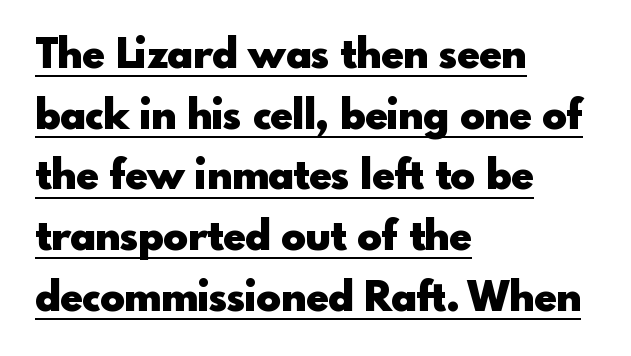
Each glyph is drawn with heavy, bold strokes. When letters stand straight like this, we call the style roman or upright. There is no visible air inserted between adjacent glyphs. Is there much room between lines? A standard amount, neither cramped nor airy.
